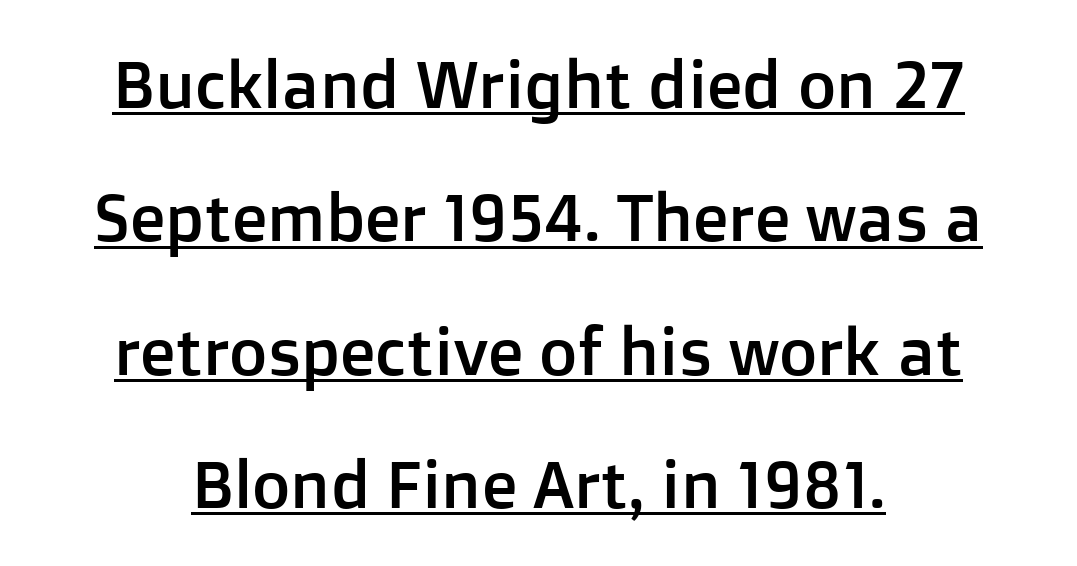
Is this a sans? Yes — the strokes have no serifs. Horizontal bands of white between lines are thick stripes. Each letter keeps its own natural width here, so spacing adapts to shape. In terms of posture, this sample is upright.
